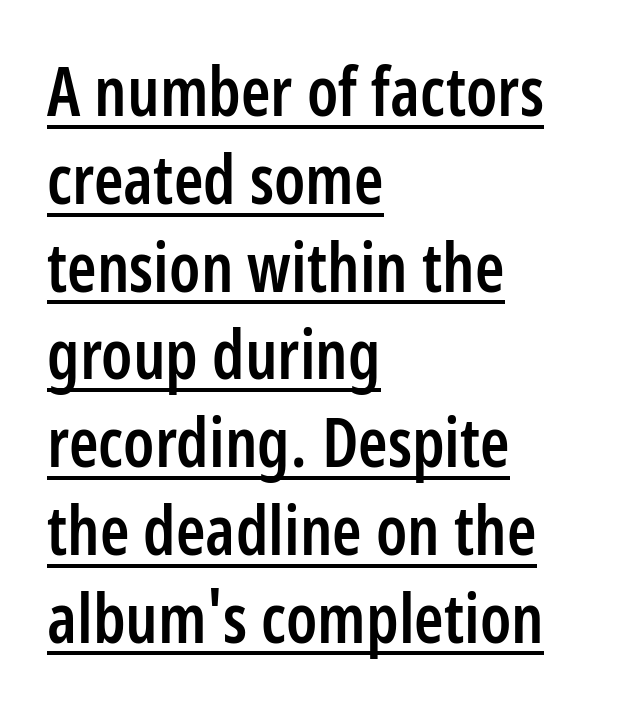
The image shows 67 px semibold, condensed sans-serif type, upright; set left-aligned, normal line spacing (1.31x), normal letter spacing, underlined; low stroke contrast and a medium x-height.
